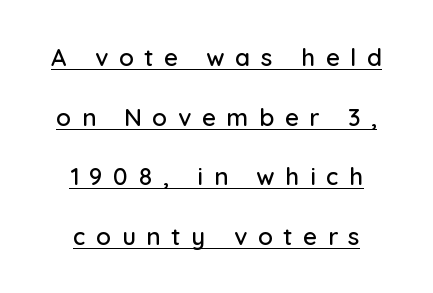
{"italic": "no", "underline": "yes", "align": "center", "line_spacing": "loose", "line_spacing_ratio": 2.48, "letter_spacing": "wide", "letter_spacing_em": 0.45, "glyph_px": 24}
